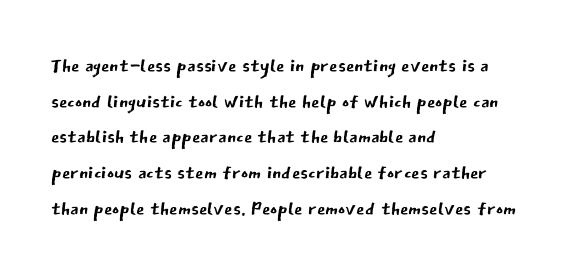
{"italic": "no", "bold": "no", "underline": "no", "align": "left", "line_spacing": "normal", "line_spacing_ratio": 1.32, "letter_spacing": "normal", "letter_spacing_em": 0.0, "glyph_px": 27}
